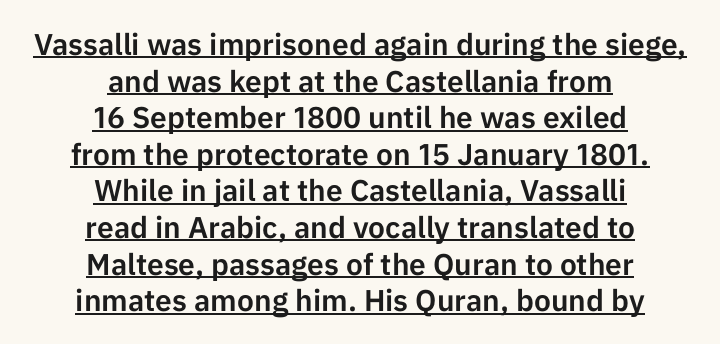
The image shows 30 px sans-serif type, upright; set centered, line spacing 1.22x, normal letter spacing, underlined; low stroke contrast and a medium x-height.
